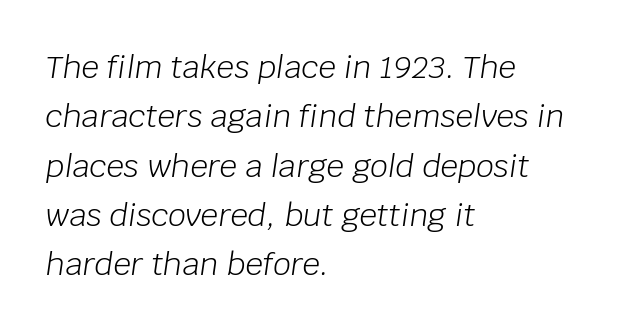
Q: Is the text bold? A: No.
Q: Is the text italic (slanted)? A: Yes, it leans right by about 8 degrees.
Q: Is the text underlined? A: No.
Q: How is the paragraph aligned? A: Left-aligned.
Q: Is the spacing between letters normal or unusually wide? A: Normal.
Q: Is the spacing between lines tight, normal or loose? A: Normal.
Q: Width (condensed, normal, or wide)? A: Normal.
Q: Stroke contrast? A: Low.
Q: x-height? A: Large.
Q: Monospaced? A: No.
